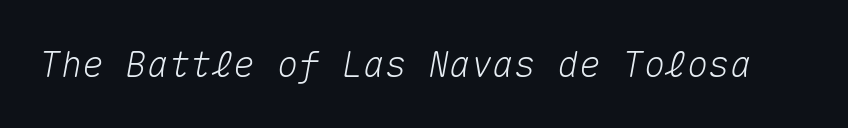
Q: Is the text italic (slanted)? A: Yes, it leans right by about 10 degrees.
Q: Is the text underlined? A: No.
Q: Is the spacing between letters normal or unusually wide? A: Normal.
Q: Width (condensed, normal, or wide)? A: Normal.
Q: Stroke contrast? A: Medium.
Q: x-height? A: Medium.
Q: Monospaced? A: Yes.
